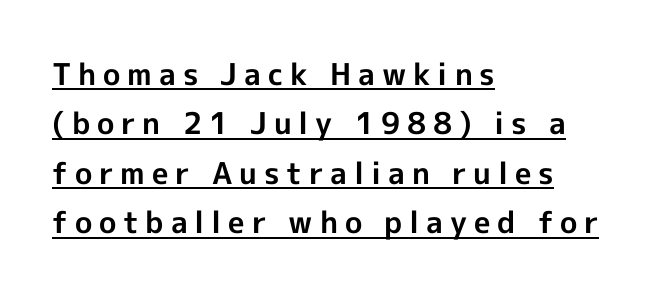
Q: Is the text bold? A: Yes.
Q: Is the text italic (slanted)? A: No, it is upright.
Q: Is the typeface a serif or a sans-serif typeface? A: Sans-serif.
Q: Is the text underlined? A: Yes.
Q: How is the paragraph aligned? A: Left-aligned.
Q: Is the spacing between letters normal or unusually wide? A: Unusually wide.
Q: Is the spacing between lines tight, normal or loose? A: Normal.
Q: Width (condensed, normal, or wide)? A: Normal.
Q: x-height? A: Medium.
Q: Monospaced? A: No.
